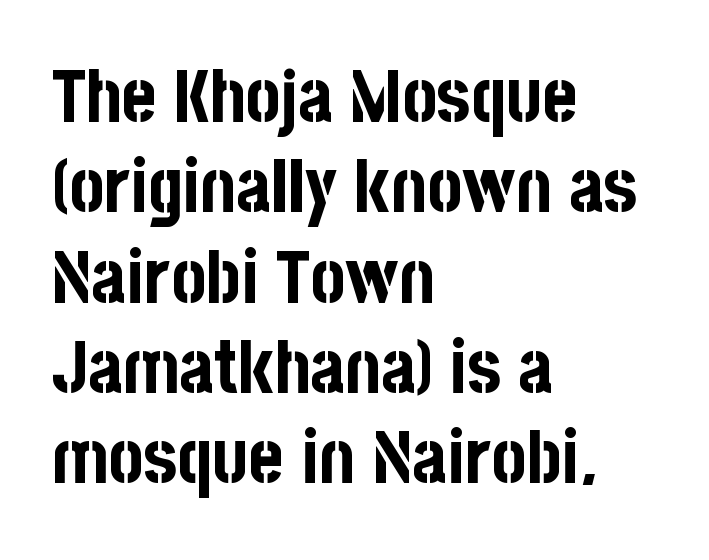
Q: Is the text bold? A: Yes.
Q: Is the text italic (slanted)? A: No, it is upright.
Q: Is the typeface a serif or a sans-serif typeface? A: Sans-serif.
Q: Is the text underlined? A: No.
Q: How is the paragraph aligned? A: Left-aligned.
Q: Is the spacing between letters normal or unusually wide? A: Normal.
Q: Width (condensed, normal, or wide)? A: Condensed.
Q: Stroke contrast? A: Low.
Q: x-height? A: Large.
Q: Monospaced? A: No.
